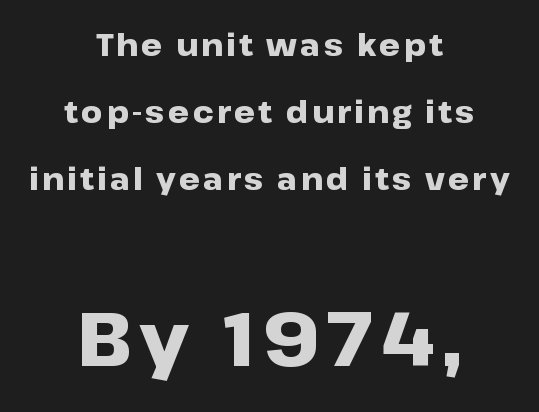
Q: Is the text bold? A: Yes.
Q: Is the text italic (slanted)? A: No, it is upright.
Q: Is the typeface a serif or a sans-serif typeface? A: Sans-serif.
Q: Is the text underlined? A: No.
Q: How is the paragraph aligned? A: Centered.
Q: Is the spacing between lines tight, normal or loose? A: Loose.
Q: Which block of text is set in a larger size, the first (top) or the second (bottom)? A: The second (bottom) one.
Q: Width (condensed, normal, or wide)? A: Wide.
Q: Stroke contrast? A: Low.
Q: x-height? A: Medium.
Q: Monospaced? A: No.
